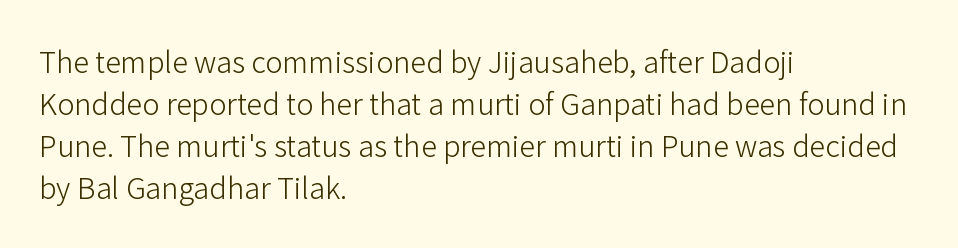
Q: Is the text bold? A: No.
Q: Is the text italic (slanted)? A: No, it is upright.
Q: Is the typeface a serif or a sans-serif typeface? A: Sans-serif.
Q: Is the text underlined? A: No.
Q: How is the paragraph aligned? A: Left-aligned.
Q: Is the spacing between letters normal or unusually wide? A: Normal.
Q: Is the spacing between lines tight, normal or loose? A: Normal.
Q: Width (condensed, normal, or wide)? A: Normal.
Q: Stroke contrast? A: Low.
Q: x-height? A: Medium.
Q: Monospaced? A: No.
